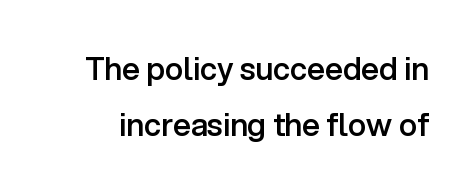
The image shows 31 px semibold sans-serif type, upright; set line spacing 1.82x, normal letter spacing, not underlined; low stroke contrast and a medium x-height.
